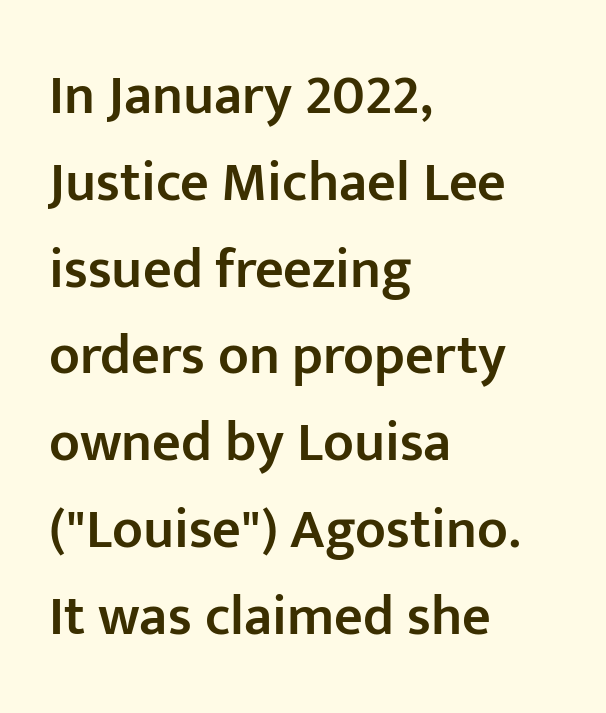
Q: Is the text bold? A: Semi-bold.
Q: Is the text italic (slanted)? A: No, it is upright.
Q: Is the typeface a serif or a sans-serif typeface? A: Sans-serif.
Q: Is the text underlined? A: No.
Q: How is the paragraph aligned? A: Left-aligned.
Q: Is the spacing between letters normal or unusually wide? A: Normal.
Q: Is the spacing between lines tight, normal or loose? A: Normal.
Q: Width (condensed, normal, or wide)? A: Normal.
Q: Stroke contrast? A: Low.
Q: x-height? A: Medium.
Q: Monospaced? A: No.
